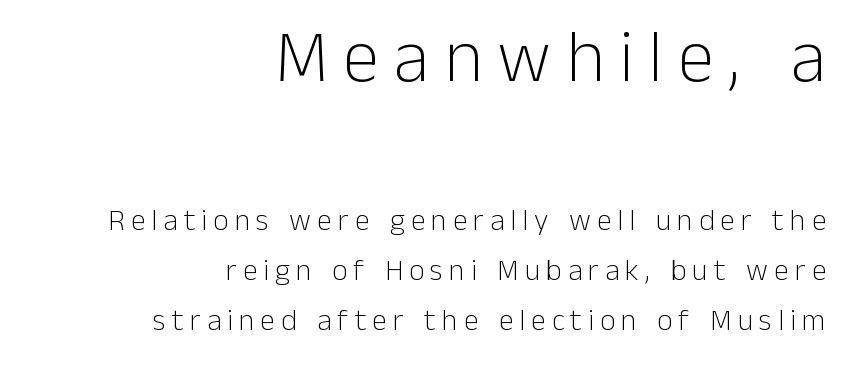
These lines were composed using upright roman letters. These lines have a slow, spaced-out rhythm from letter to letter. Has an underline been added? It has not. The typeface chosen for these lines omits serifs. Quick note: interline space is typical.
